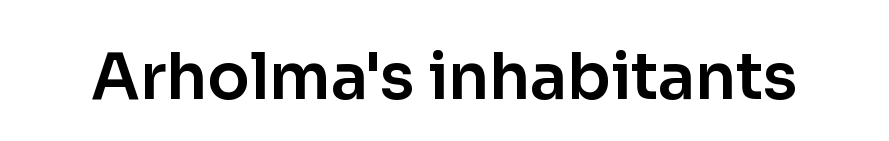
{"serif": "no", "italic": "no", "width": "normal", "stroke_contrast": "low", "x_height": "medium", "monospaced": "no", "underline": "no", "letter_spacing": "normal", "letter_spacing_em": 0.0, "glyph_px": 63}
